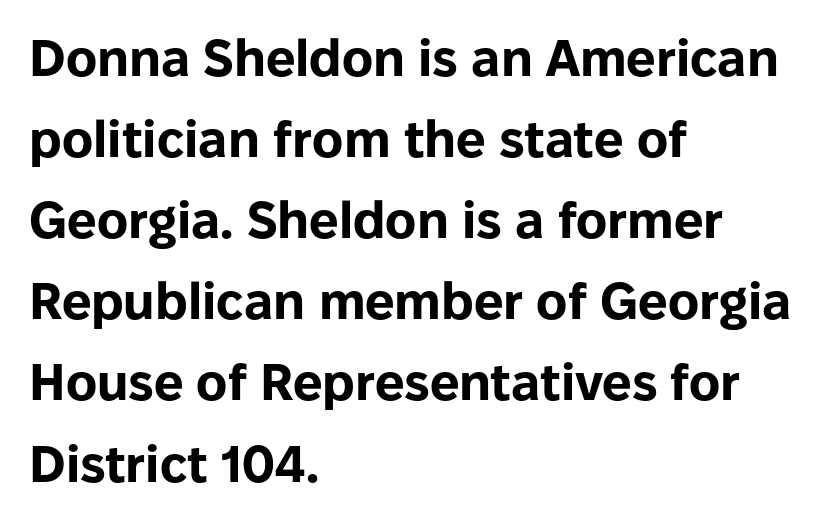
The image shows 52 px bold sans-serif type, upright; set left-aligned, normal line spacing (1.56x), normal letter spacing, not underlined; low stroke contrast and a medium x-height.
